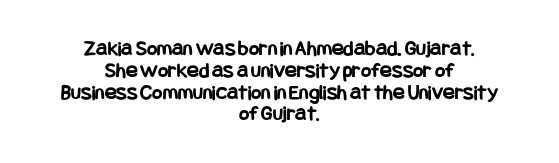
{"italic": "no", "bold": "yes", "underline": "no", "align": "center", "line_spacing": "tight", "line_spacing_ratio": 0.99, "letter_spacing": "normal", "letter_spacing_em": 0.0, "glyph_px": 22}
